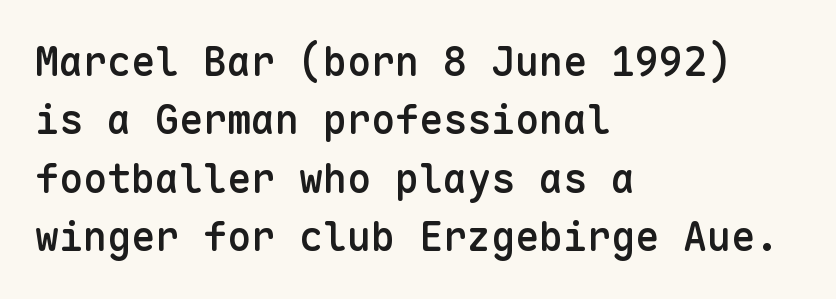
The string is rendered with underlining switched off. The letterforms sit shoulder to shoulder at normal distance. The sample has been set in demibold, a notch under bold. A normal amount of white space separates one row of letters from the next. A typesetter would label this face a sans.
